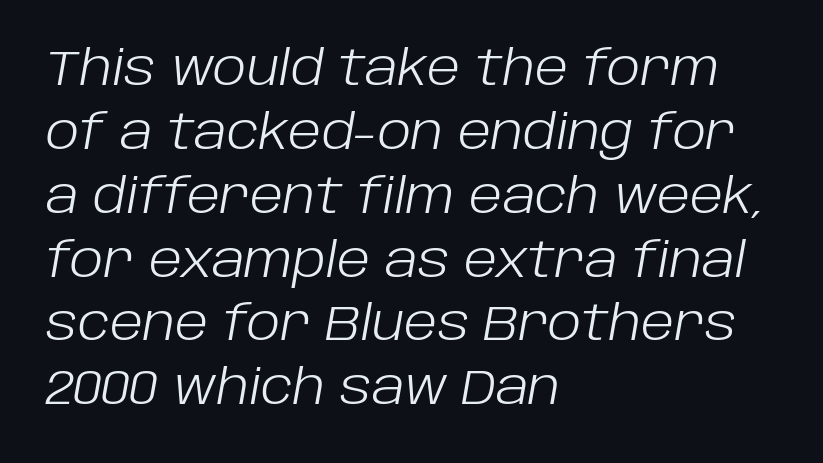
{"italic": "yes", "lean": "right", "slant_degrees": 10, "bold": "no", "weight": "light", "width": "normal", "stroke_contrast": "low", "x_height": "large", "monospaced": "no", "underline": "no", "align": "left", "line_spacing": "normal", "line_spacing_ratio": 1.33, "letter_spacing": "normal", "letter_spacing_em": 0.0, "glyph_px": 48}
